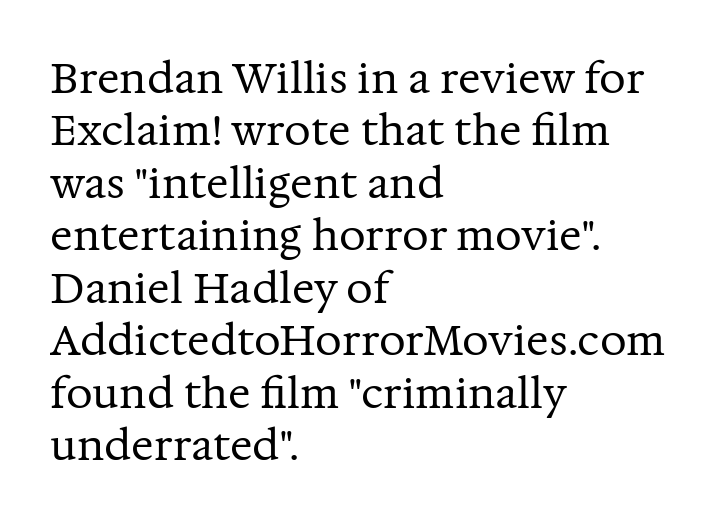
The image shows 42 px regular-weight serif type, upright; set left-aligned, normal line spacing (1.25x), normal letter spacing, not underlined; medium stroke contrast and a medium x-height.
